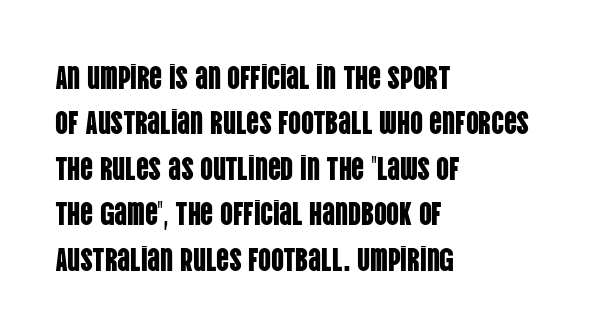
{"serif": "no", "italic": "no", "width": "condensed", "stroke_contrast": "low", "x_height": "large", "monospaced": "no", "underline": "no", "align": "left", "line_spacing": "normal", "line_spacing_ratio": 1.42, "letter_spacing": "normal", "letter_spacing_em": 0.0, "glyph_px": 32}
